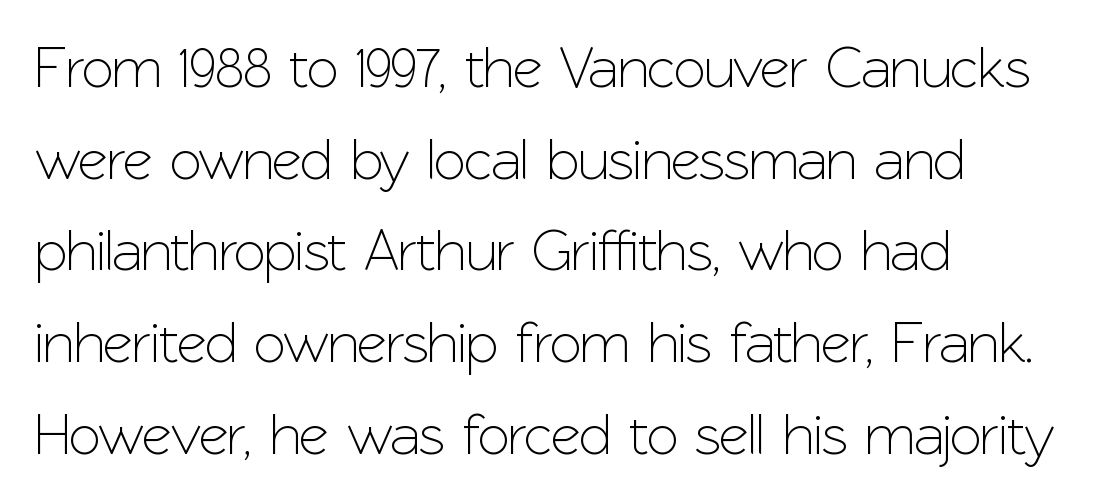
Q: Is the text italic (slanted)? A: No, it is upright.
Q: Is the typeface a serif or a sans-serif typeface? A: Sans-serif.
Q: Is the text underlined? A: No.
Q: How is the paragraph aligned? A: Left-aligned.
Q: Is the spacing between letters normal or unusually wide? A: Normal.
Q: Is the spacing between lines tight, normal or loose? A: Normal.
Q: Width (condensed, normal, or wide)? A: Normal.
Q: Stroke contrast? A: Low.
Q: x-height? A: Medium.
Q: Monospaced? A: No.
